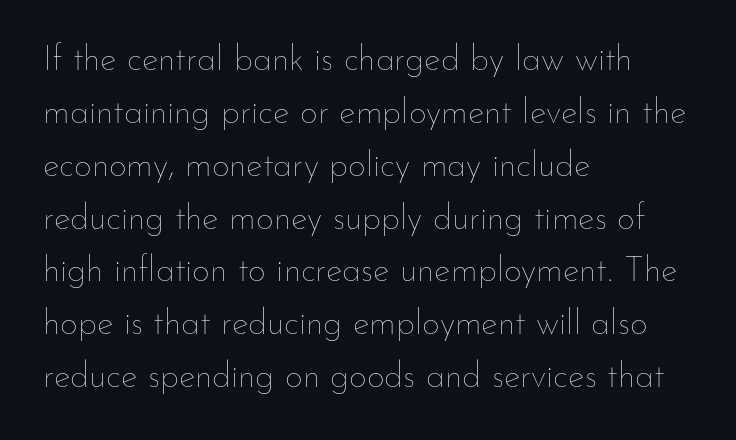
The image shows 35 px thin type, upright; set left-aligned, normal line spacing (1.51x), normal letter spacing, not underlined; low stroke contrast and a small x-height.
